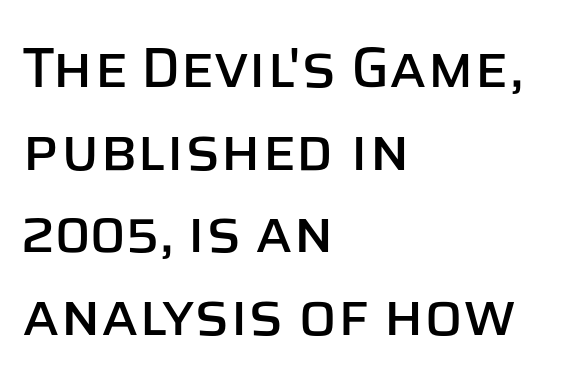
{"serif": "no", "italic": "no", "width": "normal", "stroke_contrast": "low", "x_height": "large", "monospaced": "no", "underline": "no", "align": "left", "line_spacing": "normal", "line_spacing_ratio": 1.45, "letter_spacing": "normal", "letter_spacing_em": 0.0, "glyph_px": 57}
